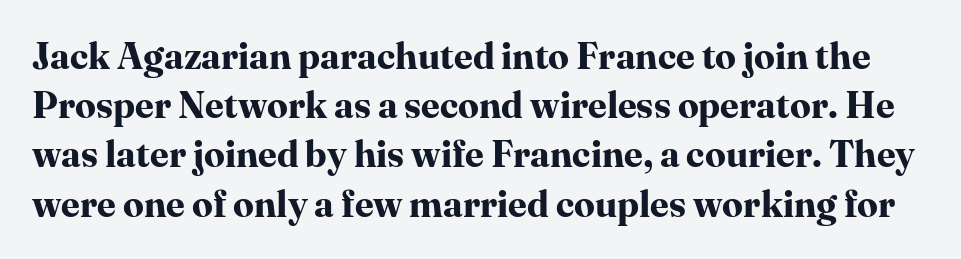
Serifs: yes, visible at the terminals of the letterforms. Varying glyph widths throughout — classic text-font behaviour. Horizontal bands of white between lines are of average thickness. Every stem runs plumb, perpendicular to the baseline.
